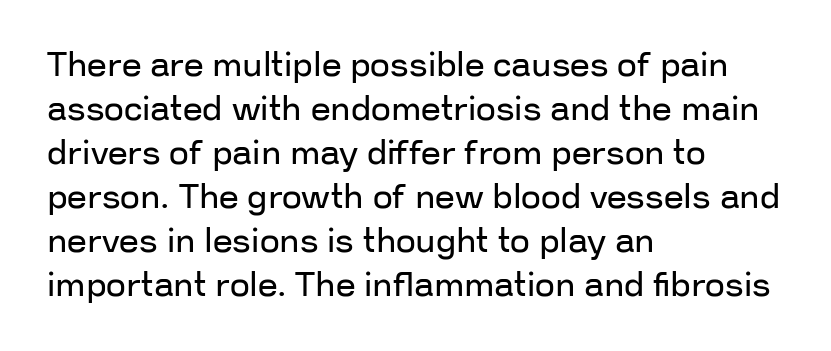
The image shows 35 px regular-weight sans-serif type, upright; set left-aligned, normal line spacing (1.26x), normal letter spacing, not underlined; low stroke contrast and a medium x-height.
